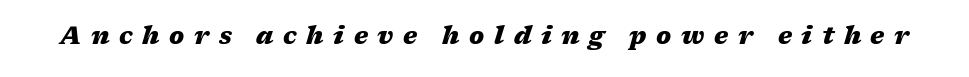
The image shows 24 px bold type, italic (leaning right); set unusually wide letter spacing (+0.4 em), not underlined.
